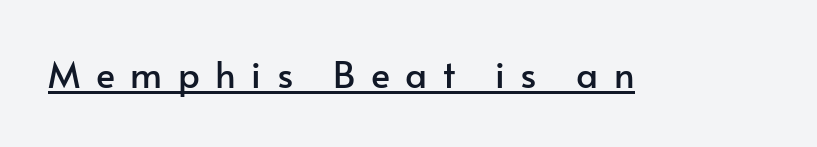
Nope, not italic — everything's standing straight. Unlike a traditional serif, this face leaves its strokes unadorned. Varying glyph widths throughout — classic text-font behaviour. Quick note: underline on. Here the glyphs are tracked loosely, breaking word shapes into spaced letters.
